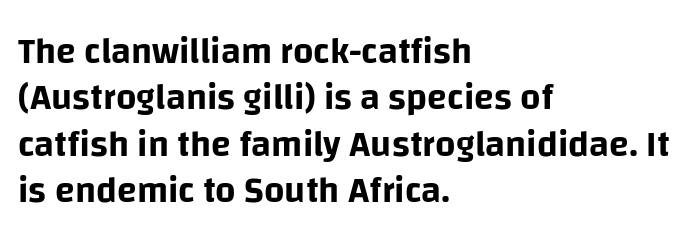
Q: Is the text italic (slanted)? A: No, it is upright.
Q: Is the typeface a serif or a sans-serif typeface? A: Sans-serif.
Q: Is the text underlined? A: No.
Q: How is the paragraph aligned? A: Left-aligned.
Q: Is the spacing between letters normal or unusually wide? A: Normal.
Q: Is the spacing between lines tight, normal or loose? A: Normal.
Q: Width (condensed, normal, or wide)? A: Normal.
Q: Stroke contrast? A: Low.
Q: x-height? A: Large.
Q: Monospaced? A: No.
